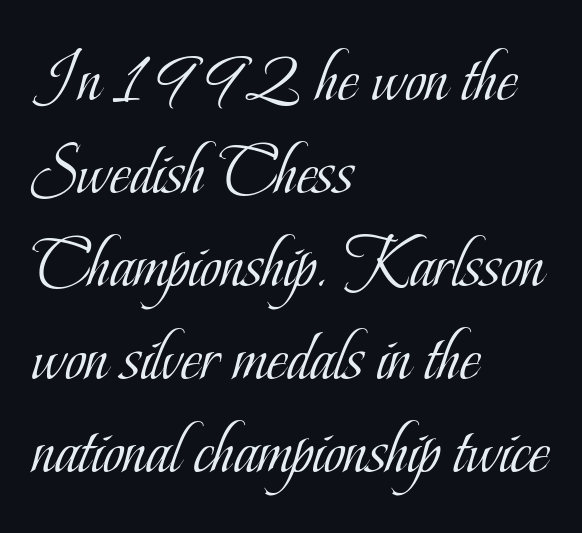
The image shows 72 px light, condensed serif type; set left-aligned, normal line spacing (1.29x), normal letter spacing, not underlined; low stroke contrast and a small x-height.
